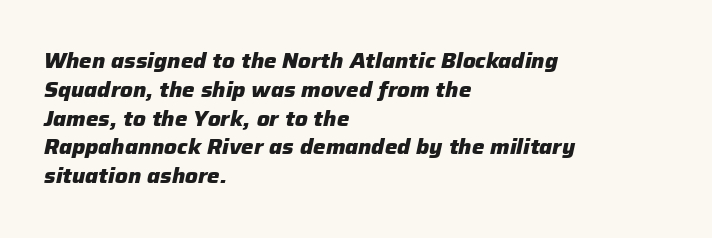
When letters slant like this, we call the style italic. In terms of letterspacing, this is plain default setting. The glyphs have the mass of a bold cut. Quick note: interline space is typical. Leftover space on each line is placed entirely after the last word.
